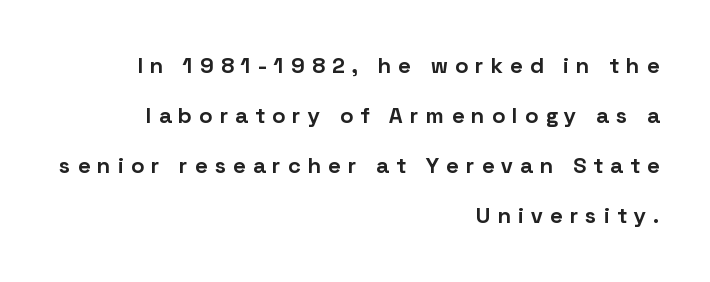
How would I describe the line gaps? Wide and relaxed. Loose tracking; the words dissolve into strings of separated letters. Beneath every word, the page is bare. The characters look thick and weighty, a clear bold. The setting favours the right margin, as signatures and pull-quotes sometimes do.
